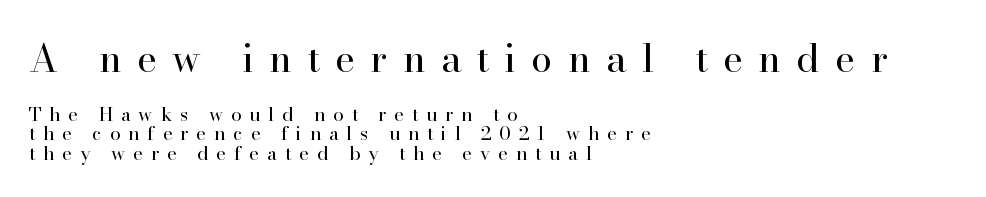
The image shows 38 px regular-weight serif type, upright; set left-aligned, tight line spacing (1.03x), unusually wide letter spacing (+0.41 em), not underlined; the first (top) block is 2.0x larger; high stroke contrast and a small x-height.
